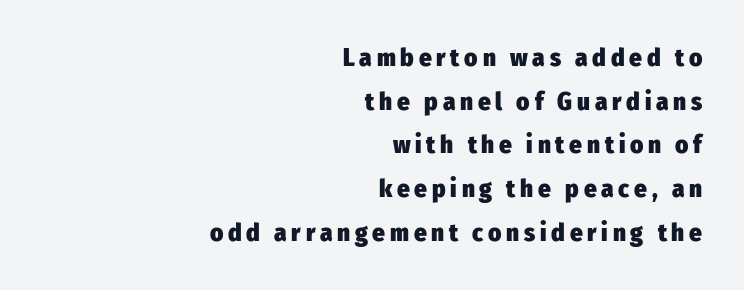
The lines in this sample share a right terminus and differ only in where they begin. The letters stand upright; this is a roman face. Weight check: bold — yes, fully. Honestly, there is no underline to notice here at all.
